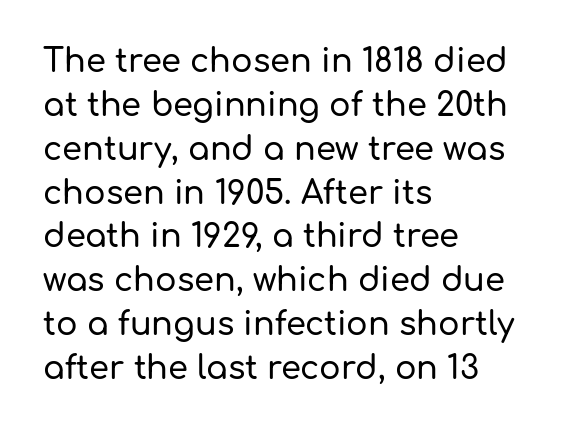
Q: Is the text italic (slanted)? A: No, it is upright.
Q: Is the typeface a serif or a sans-serif typeface? A: Sans-serif.
Q: Is the text underlined? A: No.
Q: How is the paragraph aligned? A: Left-aligned.
Q: Is the spacing between letters normal or unusually wide? A: Normal.
Q: Is the spacing between lines tight, normal or loose? A: Normal.
Q: Width (condensed, normal, or wide)? A: Normal.
Q: Stroke contrast? A: Low.
Q: x-height? A: Medium.
Q: Monospaced? A: No.
